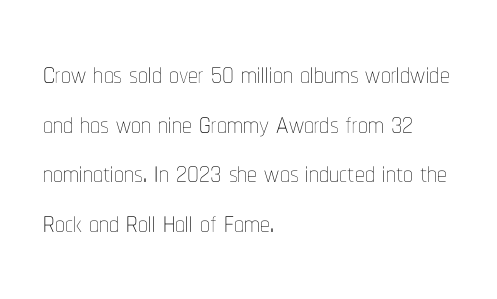
Q: Is the text bold? A: No.
Q: Is the text italic (slanted)? A: No, it is upright.
Q: Is the text underlined? A: No.
Q: How is the paragraph aligned? A: Left-aligned.
Q: Is the spacing between letters normal or unusually wide? A: Normal.
Q: Is the spacing between lines tight, normal or loose? A: Normal.
Q: Width (condensed, normal, or wide)? A: Condensed.
Q: Stroke contrast? A: Low.
Q: x-height? A: Medium.
Q: Monospaced? A: No.
